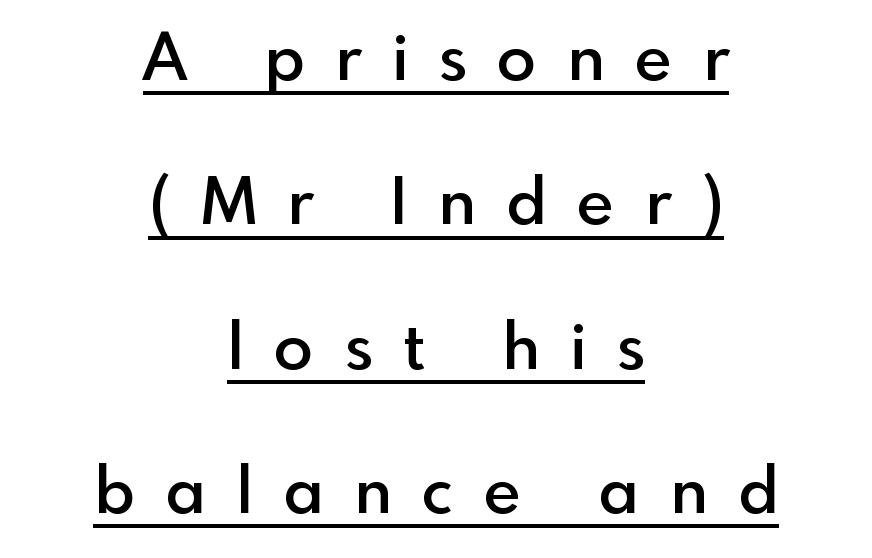
Q: Is the text bold? A: Semi-bold.
Q: Is the text italic (slanted)? A: No, it is upright.
Q: Is the typeface a serif or a sans-serif typeface? A: Sans-serif.
Q: Is the text underlined? A: Yes.
Q: How is the paragraph aligned? A: Centered.
Q: Is the spacing between letters normal or unusually wide? A: Unusually wide.
Q: Is the spacing between lines tight, normal or loose? A: Loose.
Q: Width (condensed, normal, or wide)? A: Normal.
Q: x-height? A: Small.
Q: Monospaced? A: No.
